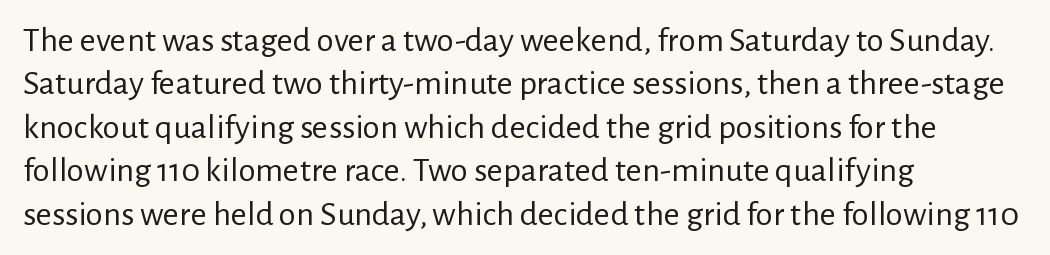
{"serif": "no", "italic": "no", "bold": "no", "weight": "regular", "width": "normal", "stroke_contrast": "low", "x_height": "medium", "monospaced": "no", "underline": "no", "align": "left", "line_spacing_ratio": 1.24, "letter_spacing": "normal", "letter_spacing_em": 0.0, "glyph_px": 35}
